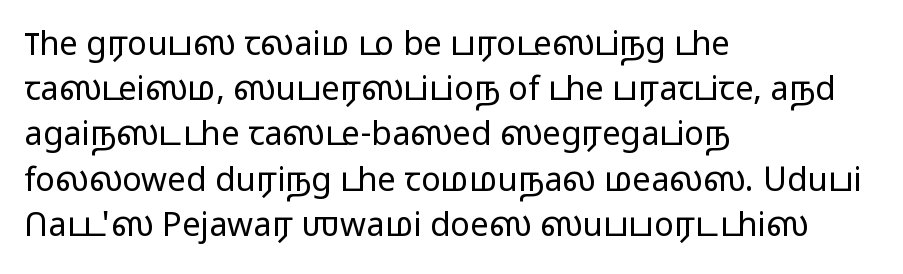
The passage shown is not underscored anywhere. No letter is thick-stroked: the sample isn't bold. Short note: letters normally spaced. The letters advance in unequal steps, a hallmark of proportional type. Is there any slant? The stems are plumb. Reading down the block, your eye returns to a fixed left position each line.
